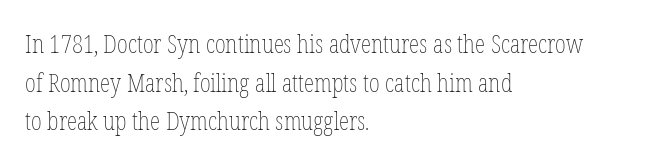
The image shows 26 px text type, upright; set left-aligned, normal line spacing (1.49x), normal letter spacing, not underlined.
